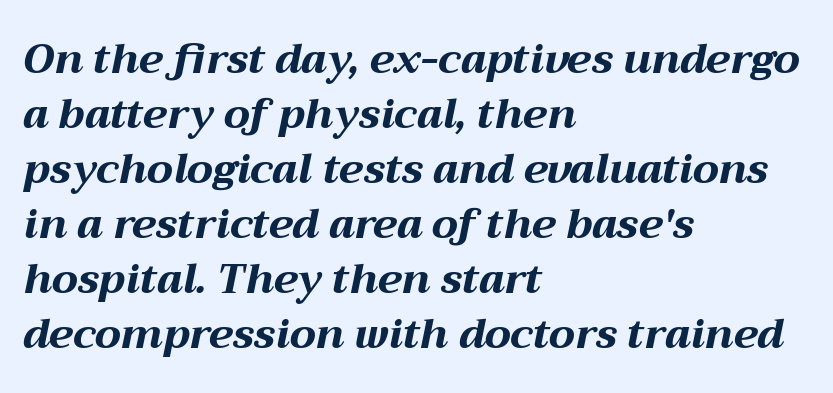
Q: Is the text bold? A: Yes.
Q: Is the text italic (slanted)? A: Yes, it leans right by about 12 degrees.
Q: Is the text underlined? A: No.
Q: How is the paragraph aligned? A: Left-aligned.
Q: Is the spacing between letters normal or unusually wide? A: Normal.
Q: Is the spacing between lines tight, normal or loose? A: Normal.
Q: Width (condensed, normal, or wide)? A: Wide.
Q: Stroke contrast? A: Medium.
Q: x-height? A: Medium.
Q: Monospaced? A: No.
